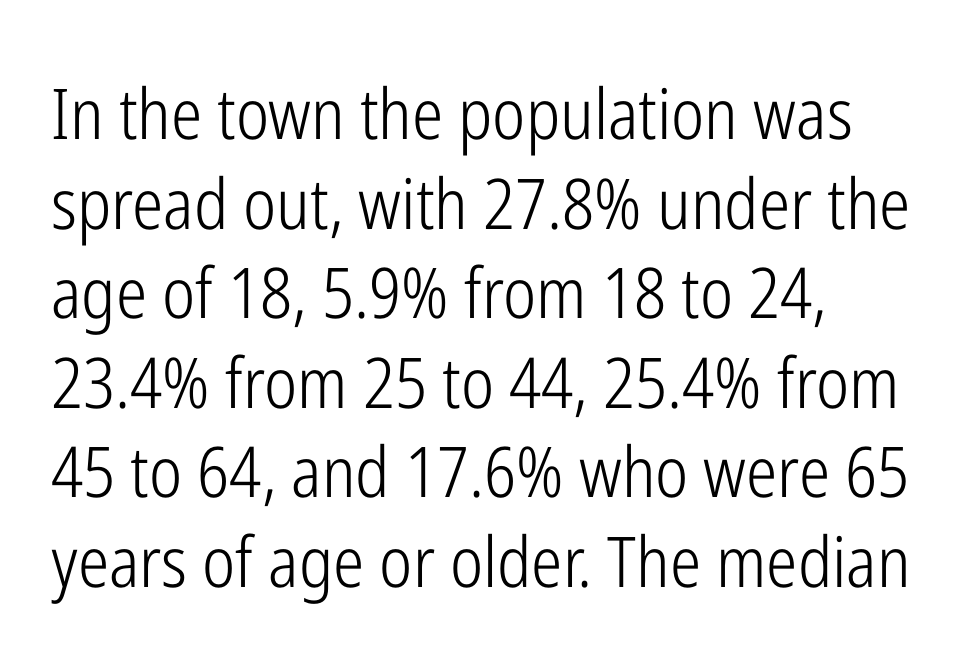
The letters carry no serifs — their stems end cleanly without finishing strokes. The typeface has the unassuming heft of standard copy or less. Compared with a centered layout, this one pins lines to the left instead. Quick note: interline space is typical.
